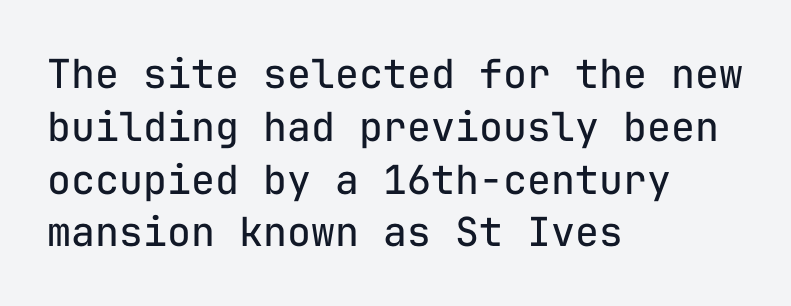
Q: Is the text bold? A: No.
Q: Is the text italic (slanted)? A: No, it is upright.
Q: Is the typeface a serif or a sans-serif typeface? A: Sans-serif.
Q: Is the text underlined? A: No.
Q: How is the paragraph aligned? A: Left-aligned.
Q: Is the spacing between letters normal or unusually wide? A: Normal.
Q: Is the spacing between lines tight, normal or loose? A: Normal.
Q: Width (condensed, normal, or wide)? A: Normal.
Q: Stroke contrast? A: Low.
Q: x-height? A: Medium.
Q: Monospaced? A: Yes.
